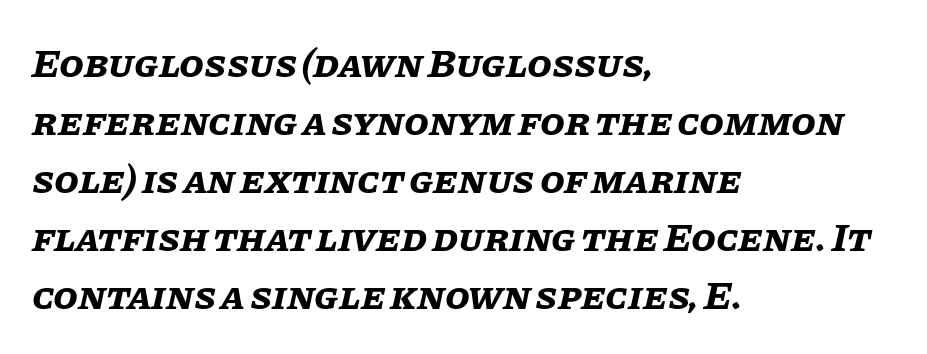
{"italic": "yes", "lean": "right", "slant_degrees": 11, "bold": "yes", "weight": "bold", "width": "normal", "stroke_contrast": "low", "x_height": "large", "monospaced": "no", "underline": "no", "align": "left", "line_spacing": "normal", "line_spacing_ratio": 1.45, "letter_spacing": "normal", "letter_spacing_em": 0.0, "glyph_px": 40}
